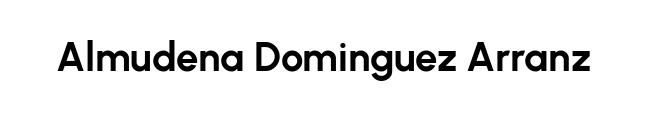
Q: Is the text bold? A: Yes.
Q: Is the text italic (slanted)? A: No, it is upright.
Q: Is the typeface a serif or a sans-serif typeface? A: Sans-serif.
Q: Is the text underlined? A: No.
Q: Is the spacing between letters normal or unusually wide? A: Normal.
Q: Width (condensed, normal, or wide)? A: Normal.
Q: Stroke contrast? A: Low.
Q: x-height? A: Medium.
Q: Monospaced? A: No.
